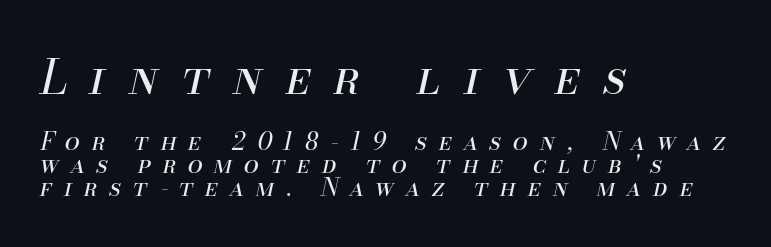
The image shows 47 px regular-weight type, italic (leaning right); set left-aligned, tight line spacing (0.95x), unusually wide letter spacing (+0.49 em), not underlined; the first (top) block is 1.96x larger; medium stroke contrast and a small x-height.
